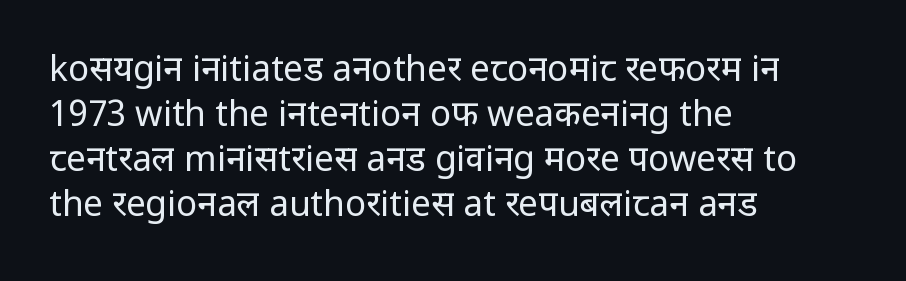
The image shows 35 px regular-weight sans-serif type, upright; set left-aligned, normal line spacing (1.29x), normal letter spacing, not underlined; low stroke contrast and a medium x-height.
